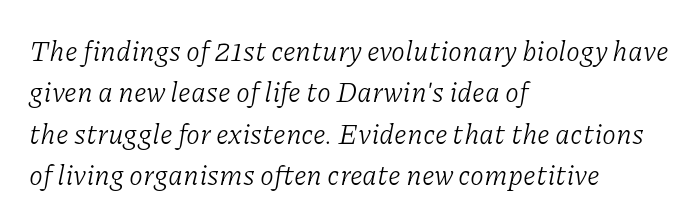
The face looks like a standard text weight, possibly lighter. Glyph-to-glyph distance matches everyday printed text. The glyphs are unaccompanied by any horizontal stroke below them. It's the slanting kind of type. The face used here is proportionally spaced, like ordinary book or web type.
